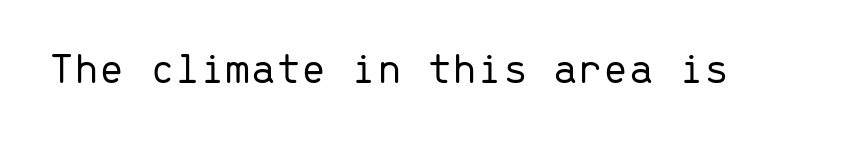
The face used here is monospaced, like something from a code editor. Has an underline been added? It has not. The letters stand upright; this is a roman face. There is no visible air inserted between adjacent glyphs.
